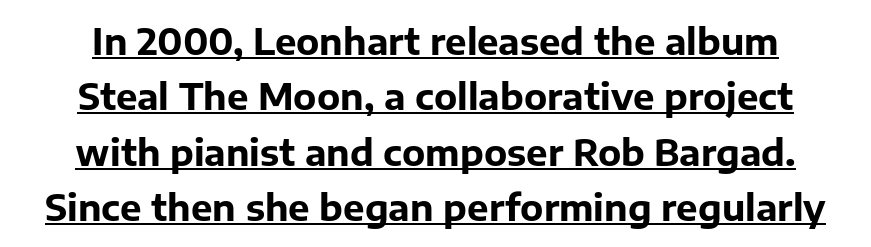
The image shows 36 px bold sans-serif type, upright; set normal line spacing (1.54x), normal letter spacing, underlined; low stroke contrast and a medium x-height.
